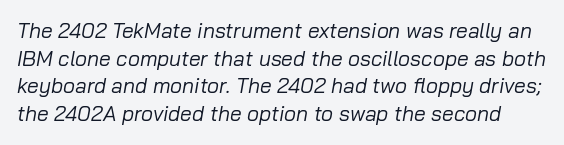
Leading: standard. An italicized treatment has been applied to the whole sample. The weight would be labelled regular, book, light, or lighter still. Underlining? Definitely not there. Spacing between characters is what you'd get straight out of the box.
